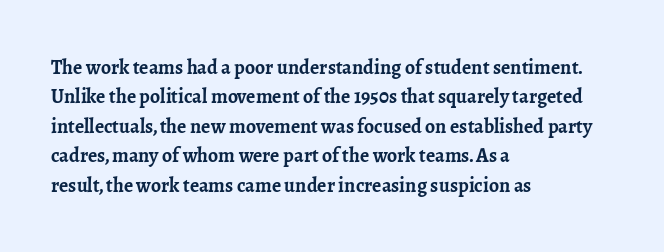
Emphasis by weight is at full strength: bold. The glyphs are unaccompanied by any horizontal stroke below them. Nothing unusual about the tracking: characters are spaced as the font intends. Do the letters lean? They stand straight. Every row of glyphs begins at an identical x-position on the left.
